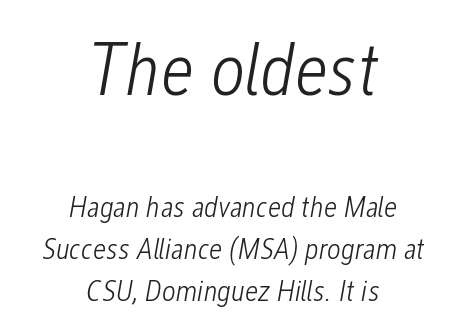
A quiet, ordinary-to-light weight characterises the typeface. Quick note: interline space is typical. How are the letters spaced? Ordinarily, with no added tracking. Has an underline been added? It has not.
